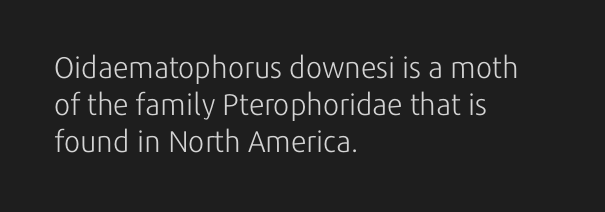
{"serif": "no", "italic": "no", "bold": "no", "weight": "light", "width": "normal", "stroke_contrast": "low", "x_height": "medium", "monospaced": "no", "underline": "no", "align": "left", "line_spacing_ratio": 1.23, "letter_spacing": "normal", "letter_spacing_em": 0.0, "glyph_px": 30}
